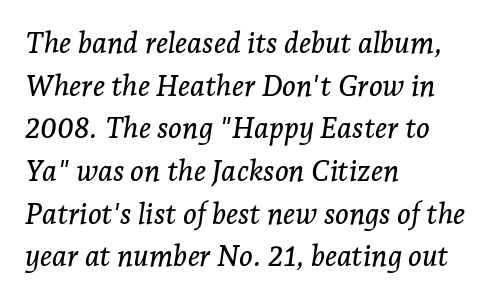
Line beginnings align vertically; line endings do not. The words here are not underlined. Is this a fixed-width face? No — the glyphs have proportional, varying widths. The line texture is even and compact thanks to regular tracking. The line-height multiplier appears to be the usual default.
